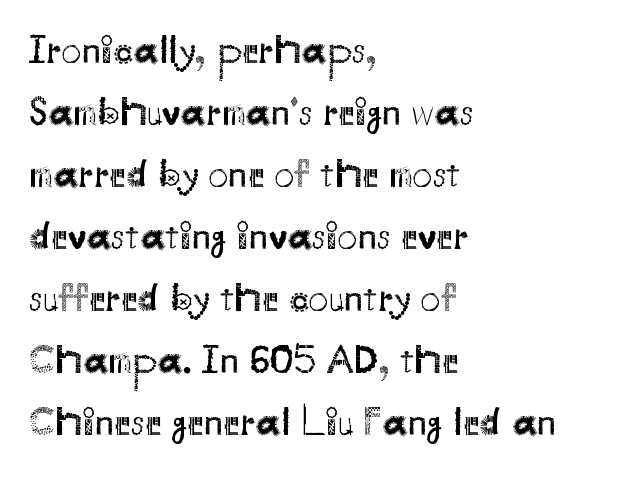
Q: Is the text bold? A: No.
Q: Is the text italic (slanted)? A: No, it is upright.
Q: Is the typeface a serif or a sans-serif typeface? A: Sans-serif.
Q: Is the text underlined? A: No.
Q: How is the paragraph aligned? A: Left-aligned.
Q: Is the spacing between letters normal or unusually wide? A: Normal.
Q: Is the spacing between lines tight, normal or loose? A: Normal.
Q: Width (condensed, normal, or wide)? A: Normal.
Q: Stroke contrast? A: Medium.
Q: x-height? A: Small.
Q: Monospaced? A: No.
